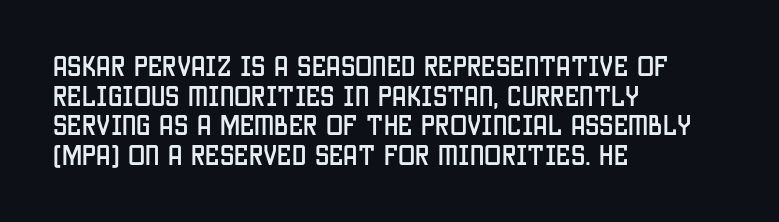
Q: Is the text italic (slanted)? A: No, it is upright.
Q: Is the text underlined? A: No.
Q: How is the paragraph aligned? A: Left-aligned.
Q: Is the spacing between letters normal or unusually wide? A: Normal.
Q: Is the spacing between lines tight, normal or loose? A: Normal.
